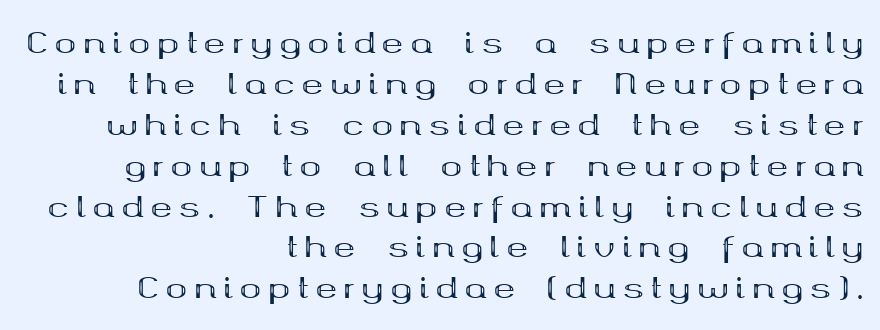
The image shows 29 px bold, wide serif type, upright; set right-aligned, normal line spacing (1.41x), unusually wide letter spacing (+0.24 em), not underlined; medium stroke contrast and a medium x-height.
